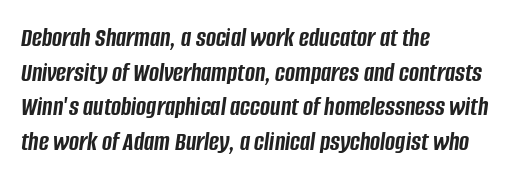
{"italic": "yes", "lean": "right", "slant_degrees": 8, "bold": "yes", "underline": "no", "align": "left", "line_spacing": "normal", "line_spacing_ratio": 1.28, "letter_spacing": "normal", "letter_spacing_em": 0.0, "glyph_px": 27}
